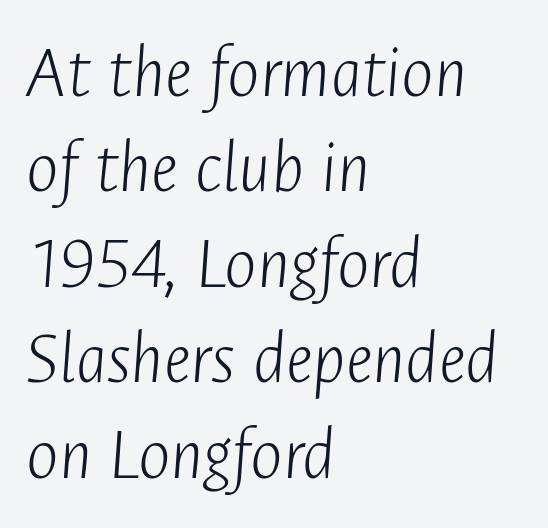
The image shows 77 px light, condensed type, italic (leaning right); set left-aligned, line spacing 1.24x, normal letter spacing, not underlined; low stroke contrast and a medium x-height.
